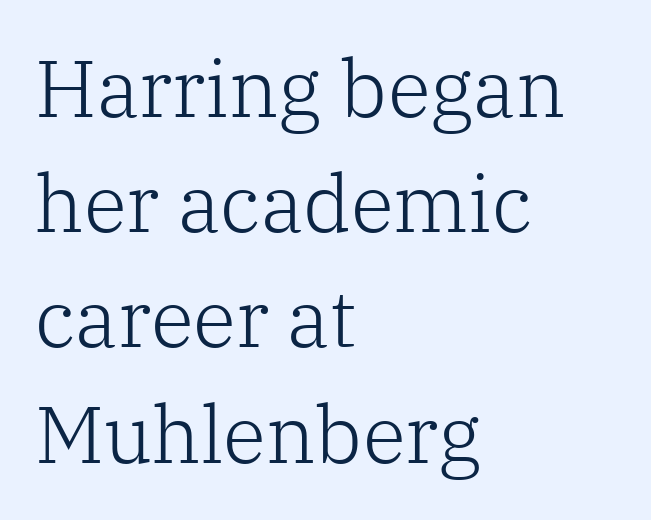
Q: Is the text bold? A: No.
Q: Is the text italic (slanted)? A: No, it is upright.
Q: Is the typeface a serif or a sans-serif typeface? A: Serif.
Q: Is the text underlined? A: No.
Q: How is the paragraph aligned? A: Left-aligned.
Q: Is the spacing between letters normal or unusually wide? A: Normal.
Q: Is the spacing between lines tight, normal or loose? A: Normal.
Q: Width (condensed, normal, or wide)? A: Normal.
Q: Stroke contrast? A: Low.
Q: x-height? A: Medium.
Q: Monospaced? A: No.
